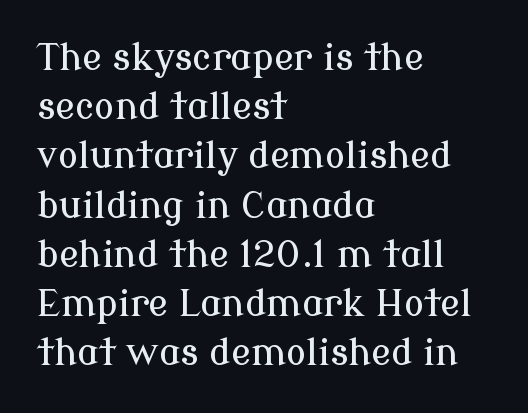
Font category for this specimen: serif. One glance says typical: line gaps are just what's usual. What stands out about the letter spacing? Nothing — it is the standard amount. The passage shown is typed in a proportional face where columns would drift. The typesetter chose a ragged-right arrangement here. Anything drawn beneath the words? Only blank space.
